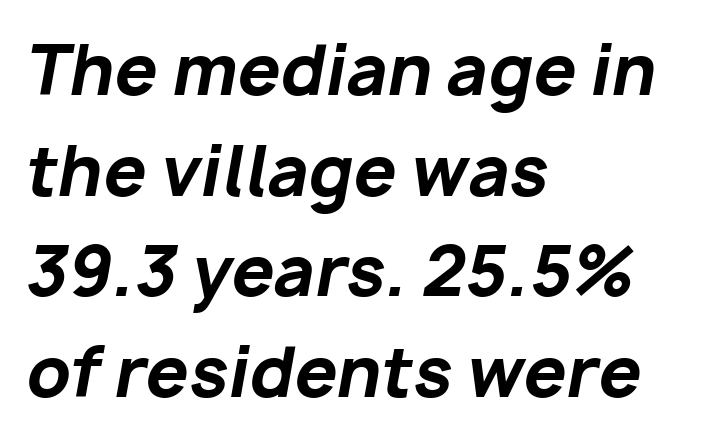
Q: Is the text bold? A: Yes.
Q: Is the text italic (slanted)? A: Yes, it leans right by about 10 degrees.
Q: Is the text underlined? A: No.
Q: How is the paragraph aligned? A: Left-aligned.
Q: Is the spacing between letters normal or unusually wide? A: Normal.
Q: Is the spacing between lines tight, normal or loose? A: Normal.
Q: Width (condensed, normal, or wide)? A: Normal.
Q: Stroke contrast? A: Low.
Q: x-height? A: Medium.
Q: Monospaced? A: No.
